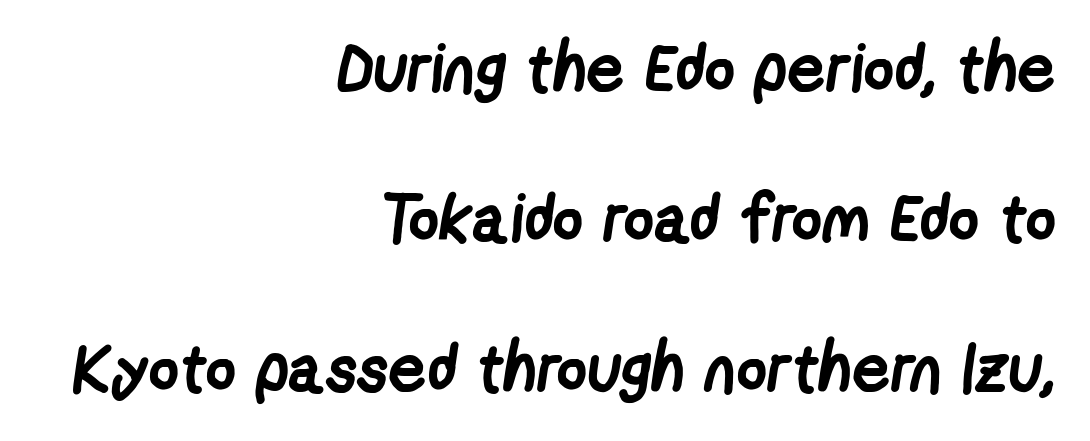
Q: Is the text bold? A: Yes.
Q: Is the typeface a serif or a sans-serif typeface? A: Sans-serif.
Q: Is the text underlined? A: No.
Q: How is the paragraph aligned? A: Right-aligned.
Q: Is the spacing between letters normal or unusually wide? A: Normal.
Q: Is the spacing between lines tight, normal or loose? A: Loose.
Q: Width (condensed, normal, or wide)? A: Condensed.
Q: Stroke contrast? A: Low.
Q: x-height? A: Medium.
Q: Monospaced? A: No.
